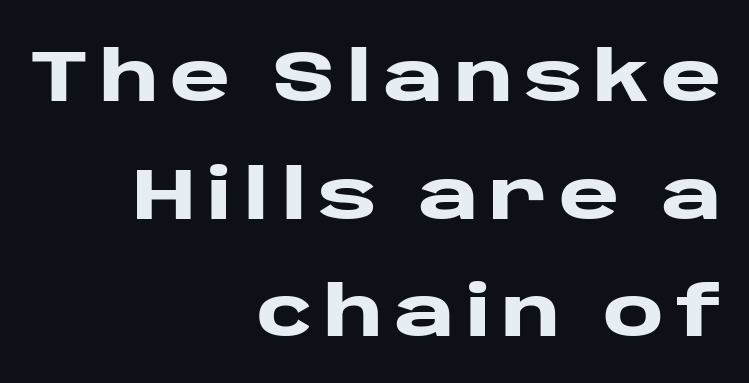
The image shows 73 px heavy, wide sans-serif type, upright; set right-aligned, normal line spacing (1.61x), not underlined; low stroke contrast and a large x-height.
